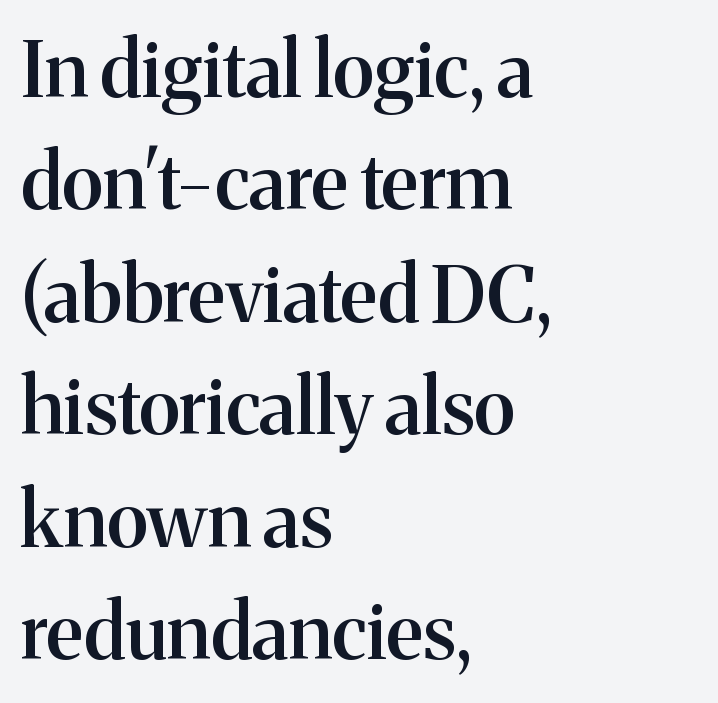
{"serif": "yes", "italic": "no", "bold": "semi", "weight": "semibold", "width": "normal", "stroke_contrast": "medium", "x_height": "medium", "monospaced": "no", "underline": "no", "align": "left", "line_spacing": "normal", "line_spacing_ratio": 1.46, "letter_spacing": "normal", "letter_spacing_em": 0.0, "glyph_px": 77}
